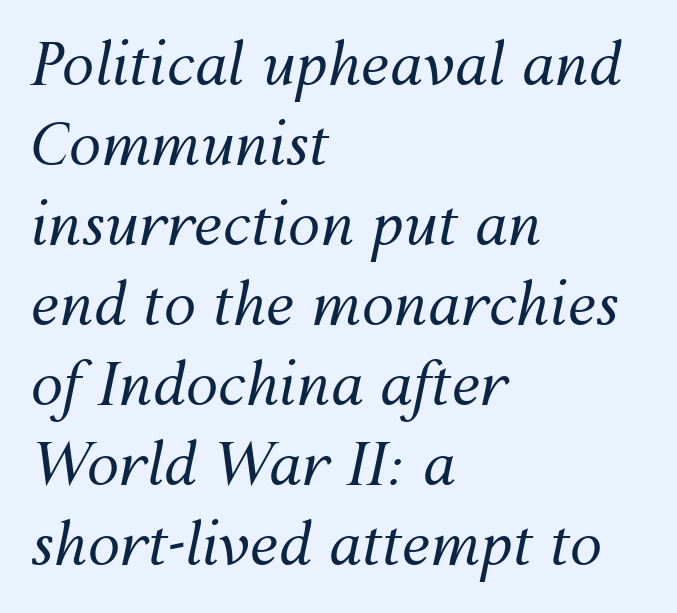
The rendering anchors every line to the left-hand side. Check under the words: just untouched page. The lettering tilts uniformly, giving the passage an italic look. Vertically, the passage feels balanced, rows spaced as you'd expect. The type is set solid horizontally, with unmodified tracking. The font is comparable to plain body text, perhaps lighter.
